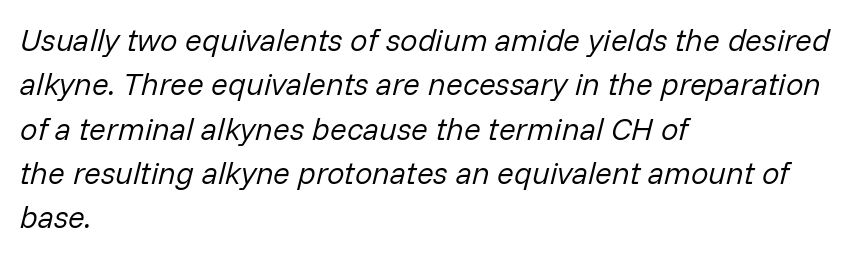
Vertical stems look standard width or narrower in stroke. Look at the tracking — it's just the regular setting, nothing added. Beneath every word, the page is bare. Evenly set lines give the paragraph a standard silhouette. The rag falls on the right side of this text block. Is this a fixed-width face? No — the glyphs have proportional, varying widths.
